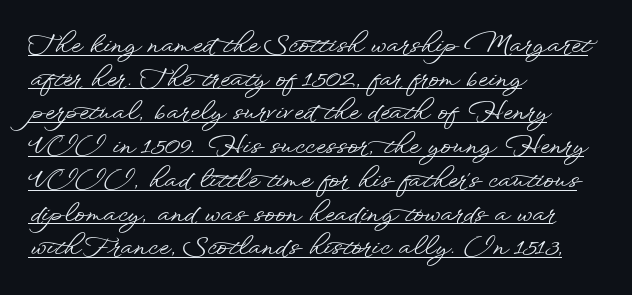
The image shows 25 px text type; set left-aligned, normal line spacing (1.35x), normal letter spacing, underlined.
